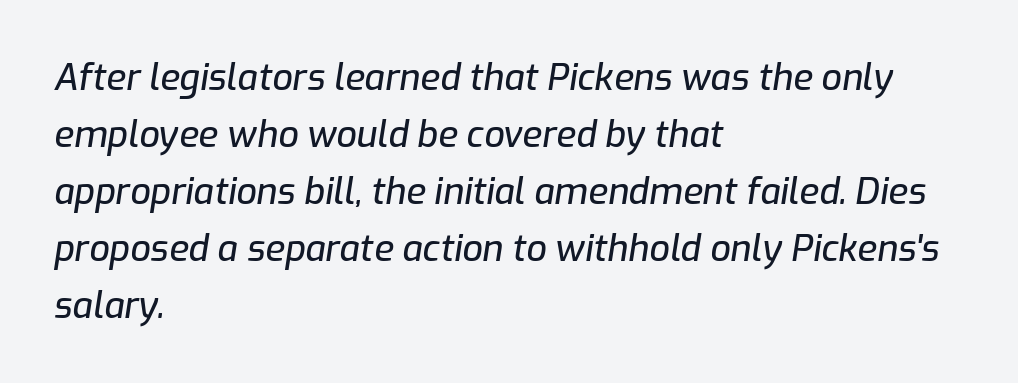
Letters rest on an invisible, unmarked baseline. Looks like regular typesetting: each glyph gets only the width it needs. The rows are spaced the way most documents space them. The face used here is rendered with its standard letterfit. The passage is arranged the way most books set body copy — flush left. This is oblique type, the kind used for emphasis or titles.
